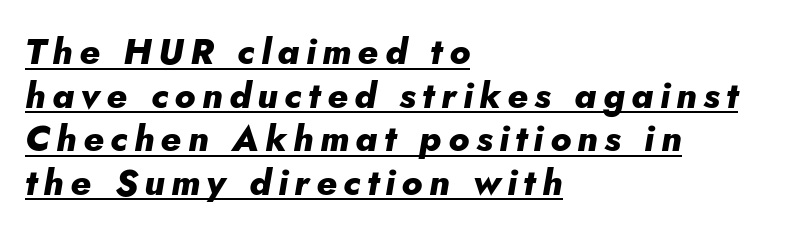
Quick note: underline on. Left-aligned paragraph, ragged on the right. Notice how the stems are inclined rather than vertical — that's the hallmark of italics. You'd pick this weight for a headline — it's a proper bold. This sample has the flowing, uneven cadence of proportional lettering.
